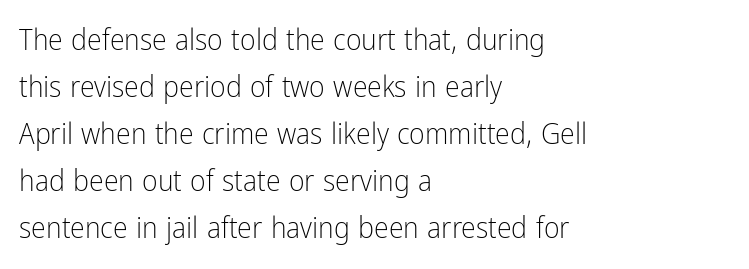
Lines of text with bare space underneath. Reading down the column, the eye jumps a familiar distance to each next line. Layout note: lines flush left. No extra tracking has been applied to these lines.
